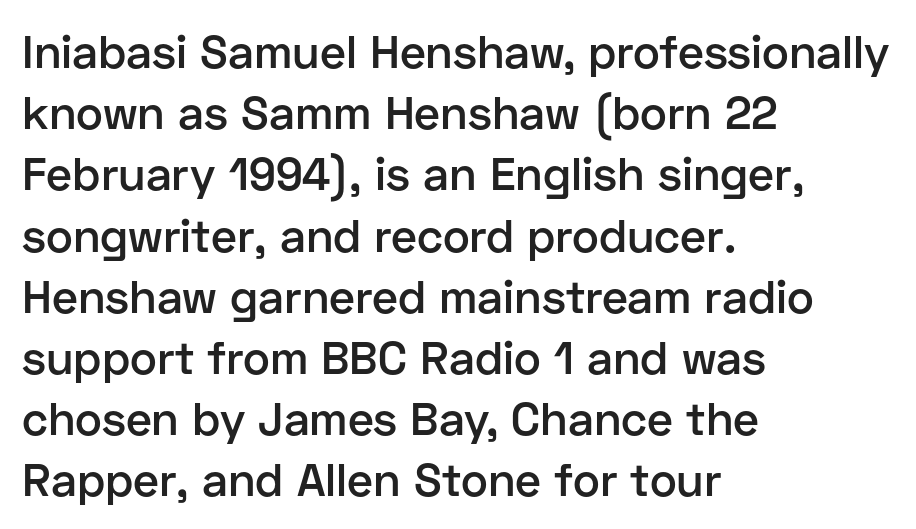
{"serif": "no", "italic": "no", "bold": "semi", "weight": "semibold", "width": "normal", "stroke_contrast": "low", "x_height": "medium", "monospaced": "no", "underline": "no", "align": "left", "line_spacing": "normal", "line_spacing_ratio": 1.33, "letter_spacing": "normal", "letter_spacing_em": 0.0, "glyph_px": 46}
